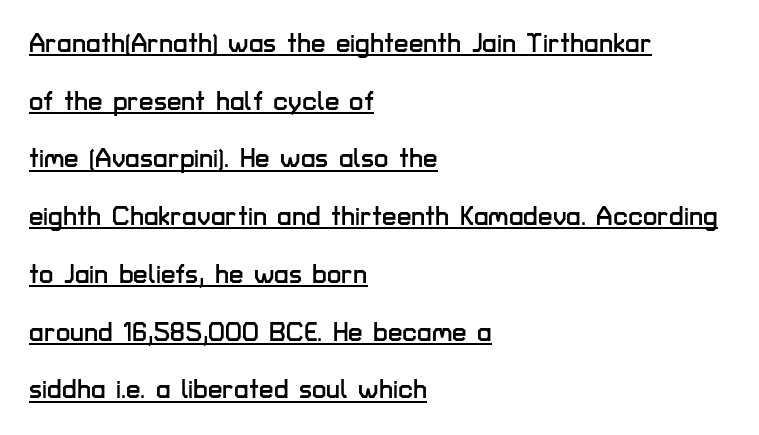
What decoration does the sample have? An underline. You could fit nearly another row in the gap between these rows. The gaps between neighbouring characters are ordinary and unremarkable. Alignment: flush left.
